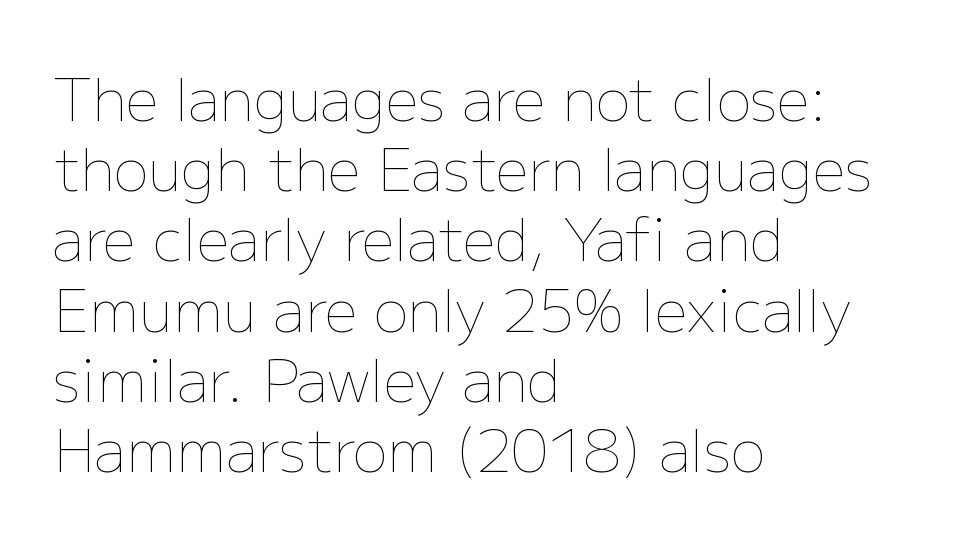
Q: Is the text bold? A: No.
Q: Is the text italic (slanted)? A: No, it is upright.
Q: Is the text underlined? A: No.
Q: How is the paragraph aligned? A: Left-aligned.
Q: Is the spacing between letters normal or unusually wide? A: Normal.
Q: Width (condensed, normal, or wide)? A: Normal.
Q: Stroke contrast? A: Low.
Q: x-height? A: Medium.
Q: Monospaced? A: No.
